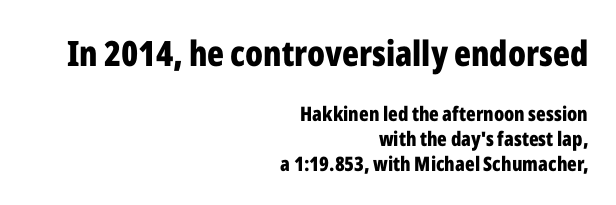
Line ends are locked; line starts wander. Each glyph is drawn with heavy, bold strokes. The font's upright variant was chosen for this text. Honestly, there is no underline to notice here at all. The tracking reads as untouched default to a designer's eye. Compare the two chunks: the upper has the greater cap height.
